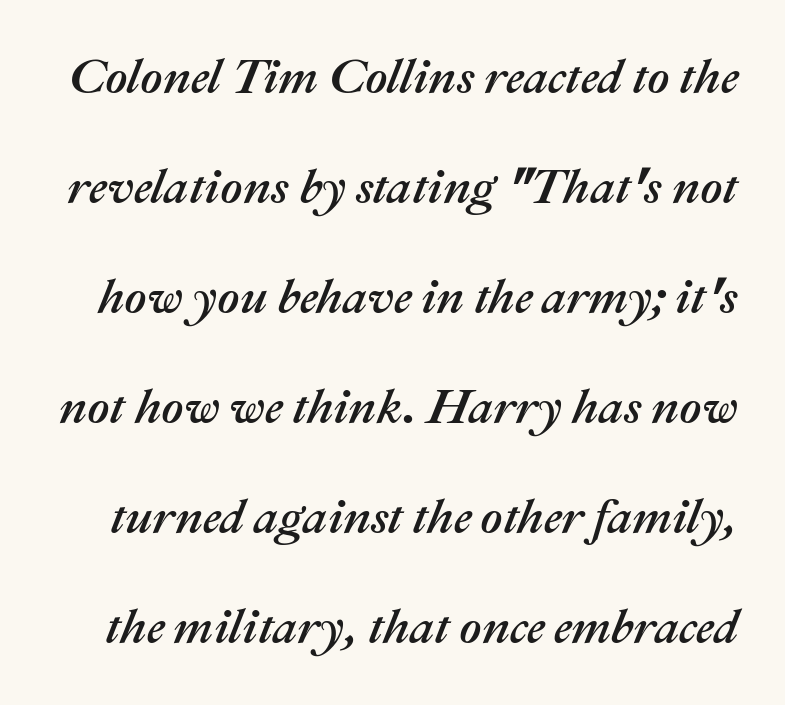
{"italic": "yes", "lean": "right", "slant_degrees": 22, "width": "normal", "stroke_contrast": "medium", "x_height": "medium", "monospaced": "no", "underline": "no", "line_spacing": "loose", "line_spacing_ratio": 2.29, "letter_spacing": "normal", "letter_spacing_em": 0.0, "glyph_px": 48}
